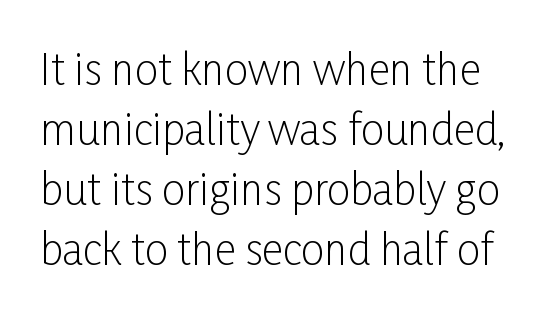
The image shows 42 px light, condensed sans-serif type, upright; set normal line spacing (1.43x), normal letter spacing, not underlined; low stroke contrast and a medium x-height.
